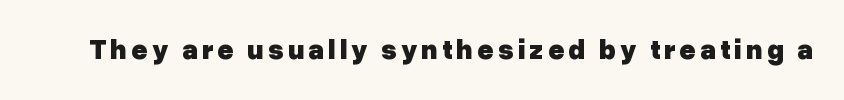
Q: Is the text bold? A: Yes.
Q: Is the text italic (slanted)? A: No, it is upright.
Q: Is the typeface a serif or a sans-serif typeface? A: Sans-serif.
Q: Is the text underlined? A: No.
Q: Width (condensed, normal, or wide)? A: Normal.
Q: Stroke contrast? A: Low.
Q: x-height? A: Medium.
Q: Monospaced? A: No.
